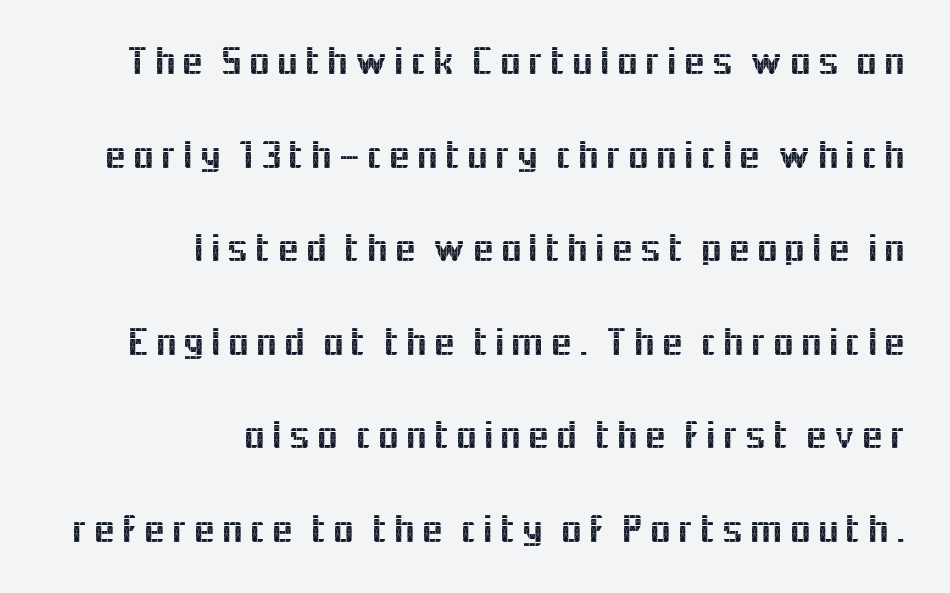
The image shows 40 px sans-serif type, upright; set right-aligned, loose line spacing (2.34x), not underlined; a medium x-height.
